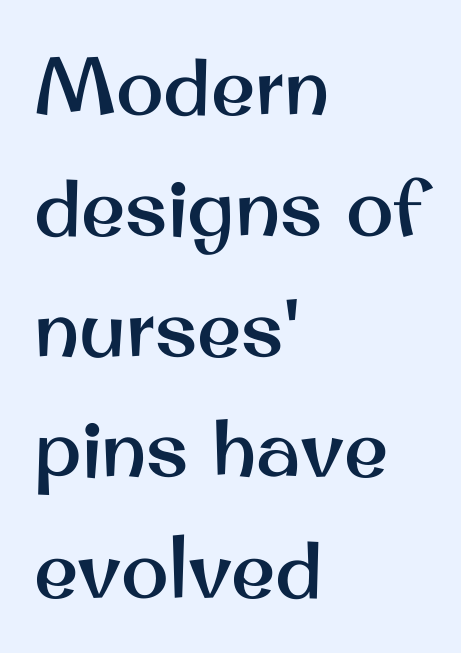
Q: Is the text italic (slanted)? A: No, it is upright.
Q: Is the typeface a serif or a sans-serif typeface? A: Sans-serif.
Q: Is the text underlined? A: No.
Q: How is the paragraph aligned? A: Left-aligned.
Q: Is the spacing between letters normal or unusually wide? A: Normal.
Q: Is the spacing between lines tight, normal or loose? A: Normal.
Q: Width (condensed, normal, or wide)? A: Normal.
Q: Stroke contrast? A: Medium.
Q: x-height? A: Small.
Q: Monospaced? A: No.
